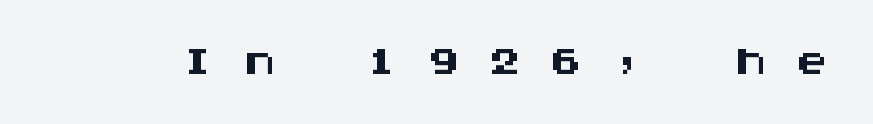
The image shows 66 px wide sans-serif type, upright, monospaced; set unusually wide letter spacing (+0.43 em), not underlined; medium stroke contrast and a large x-height.
